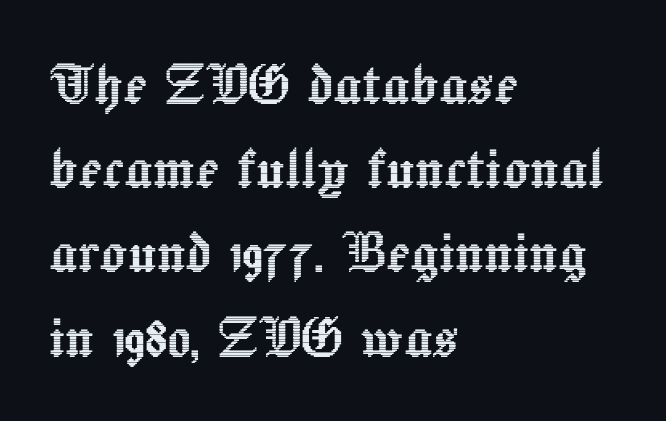
Q: Is the text italic (slanted)? A: No, it is upright.
Q: Is the text underlined? A: No.
Q: How is the paragraph aligned? A: Left-aligned.
Q: Is the spacing between letters normal or unusually wide? A: Normal.
Q: Width (condensed, normal, or wide)? A: Normal.
Q: x-height? A: Medium.
Q: Monospaced? A: No.
